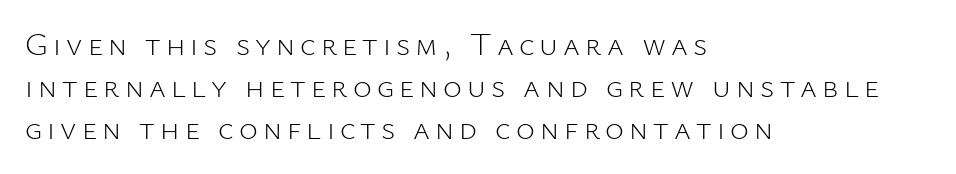
{"serif": "no", "italic": "no", "bold": "no", "weight": "light", "width": "normal", "stroke_contrast": "low", "x_height": "medium", "monospaced": "no", "underline": "no", "align": "left", "line_spacing": "normal", "line_spacing_ratio": 1.31, "glyph_px": 32}
